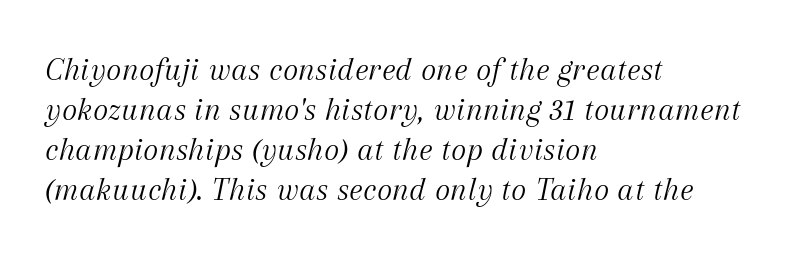
The image shows 33 px light serif type, italic (leaning right); set left-aligned, line spacing 1.21x, normal letter spacing, not underlined; medium stroke contrast and a medium x-height.
